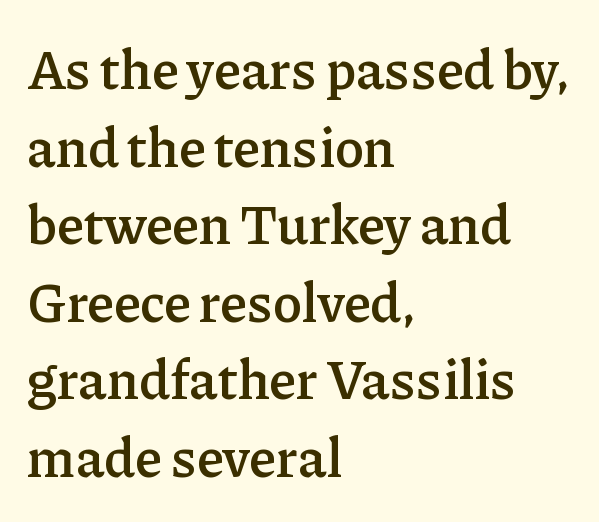
Here the designer chose a conventional face with non-uniform glyph widths. These words are printed semibold, heavier than regular yet not bold. A typesetter would label this face a serif. A clean baseline with only descenders dipping below it.
